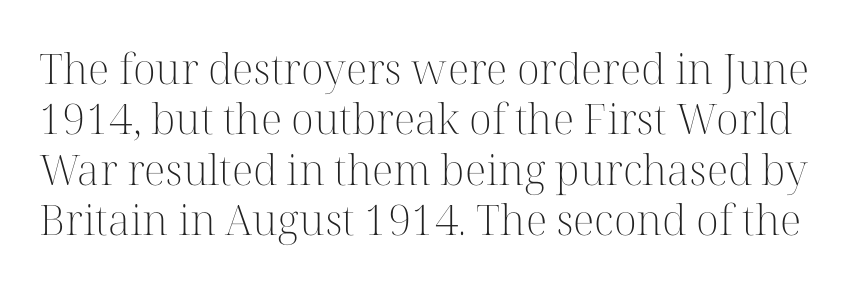
This sample has the flowing, uneven cadence of proportional lettering. Think standard paragraph weight, or any step lighter than that. Descenders are the only things crossing below the line. This sample uses a serif face.
